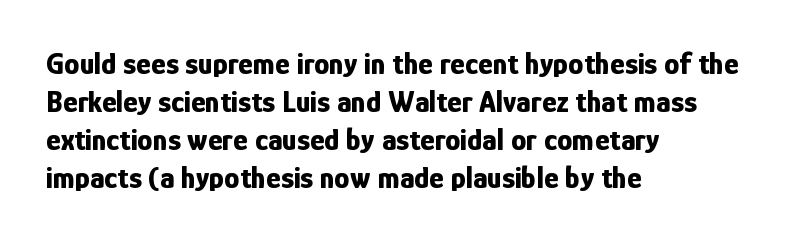
The letters advance in unequal steps, a hallmark of proportional type. The setting favours the left margin, as ordinary paragraphs usually do. Type without underlining. Observe the absence of serifs on each vertical stroke in this sample. The letters sit at their default tracking, neither squeezed nor spread.
